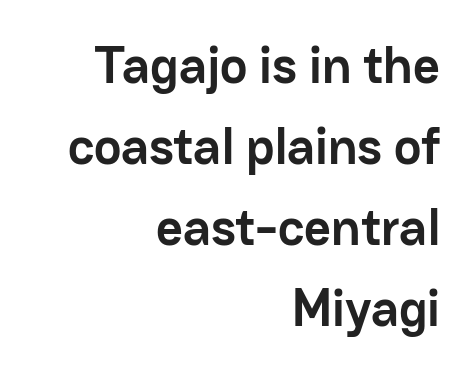
{"serif": "no", "italic": "no", "bold": "yes", "weight": "semibold", "width": "normal", "stroke_contrast": "low", "x_height": "medium", "monospaced": "no", "underline": "no", "align": "right", "line_spacing": "normal", "line_spacing_ratio": 1.56, "letter_spacing": "normal", "letter_spacing_em": 0.0, "glyph_px": 52}
